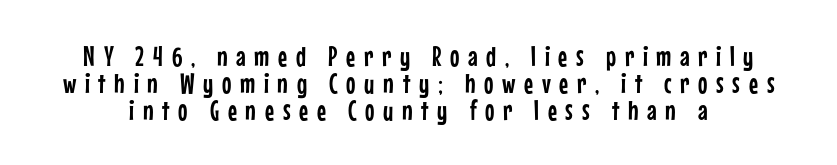
The image shows 28 px condensed sans-serif type, upright; set tight line spacing (0.96x), unusually wide letter spacing (+0.31 em), not underlined; low stroke contrast and a medium x-height.
